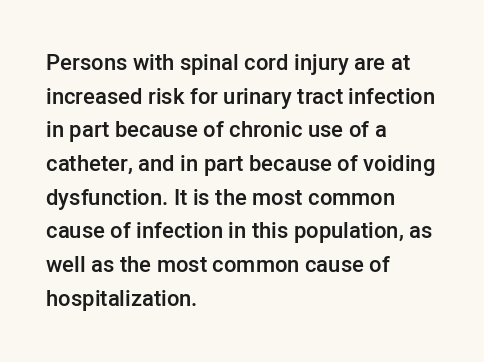
Every character sits straight up, as roman type does. Does extra space separate the letters? No, they use regular spacing. A somewhat darkened texture: the type is semibold rather than bold. A typesetter would call this leading conventional body-copy spacing.
